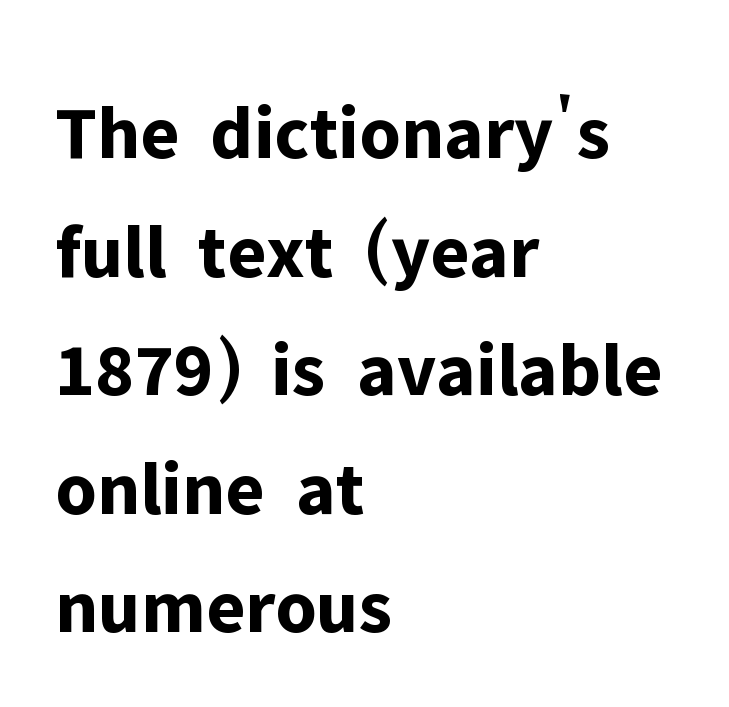
{"serif": "no", "italic": "no", "bold": "yes", "weight": "bold", "width": "normal", "stroke_contrast": "low", "x_height": "medium", "monospaced": "no", "underline": "no", "align": "left", "line_spacing": "normal", "line_spacing_ratio": 1.52, "letter_spacing": "normal", "letter_spacing_em": 0.0, "glyph_px": 78}
